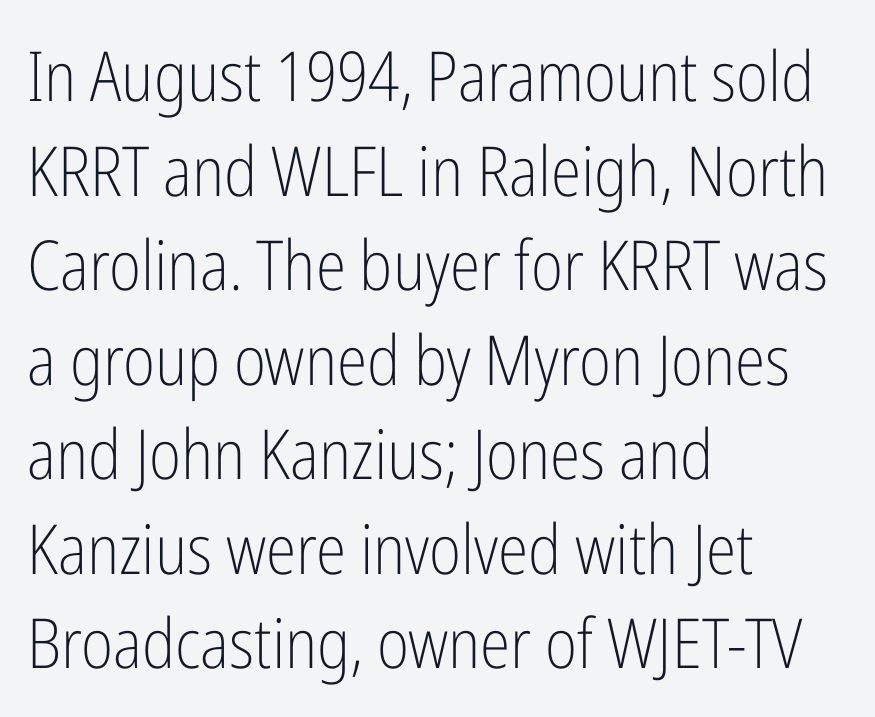
{"serif": "no", "italic": "no", "bold": "no", "weight": "light", "width": "condensed", "stroke_contrast": "low", "x_height": "medium", "monospaced": "no", "underline": "no", "align": "left", "line_spacing": "normal", "line_spacing_ratio": 1.37, "letter_spacing": "normal", "letter_spacing_em": 0.0, "glyph_px": 69}
